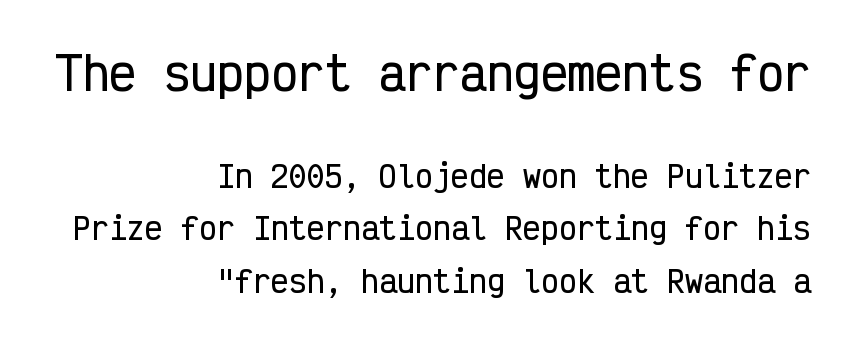
The image shows 45 px condensed sans-serif type, upright, monospaced; set right-aligned, line spacing 1.74x, normal letter spacing, not underlined; the first (top) block is 1.5x larger; low stroke contrast and a medium x-height.
